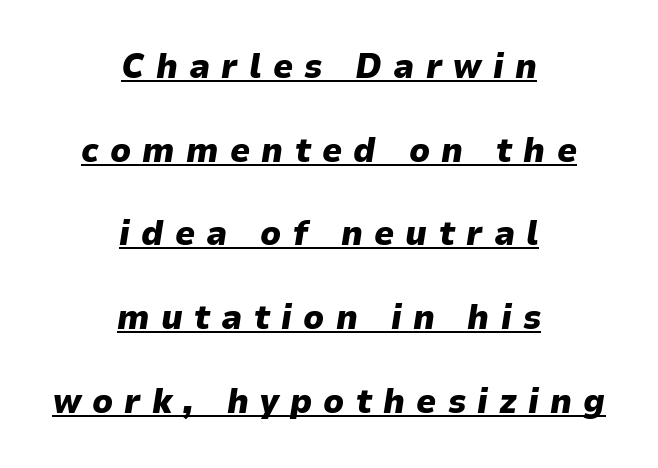
What stands out about the letter spacing? Its width — letters are far apart. Teacher's note: observe the equal gaps on both sides — that is centered alignment. Characters are canted at an angle relative to the baseline's perpendicular. Typographic density is high because the face is bold. Descenders here cross a horizontal rule under the line.
